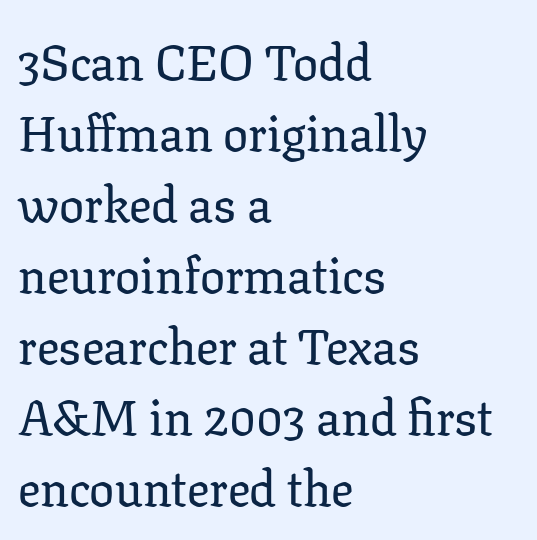
The image shows 50 px serif type, upright; set left-aligned, normal line spacing (1.42x), normal letter spacing, not underlined; low stroke contrast and a medium x-height.
